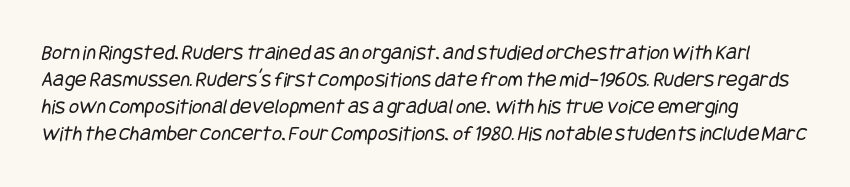
Q: Is the text bold? A: No.
Q: Is the text underlined? A: No.
Q: Is the spacing between letters normal or unusually wide? A: Normal.
